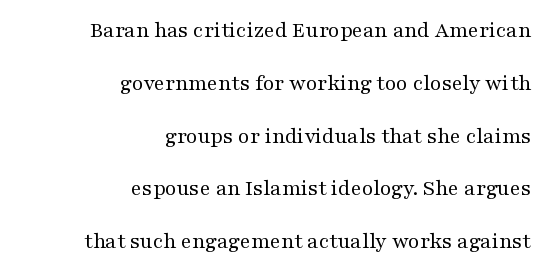
{"italic": "no", "bold": "no", "underline": "no", "align": "right", "line_spacing": "loose", "line_spacing_ratio": 2.4, "letter_spacing": "normal", "letter_spacing_em": 0.0, "glyph_px": 22}
